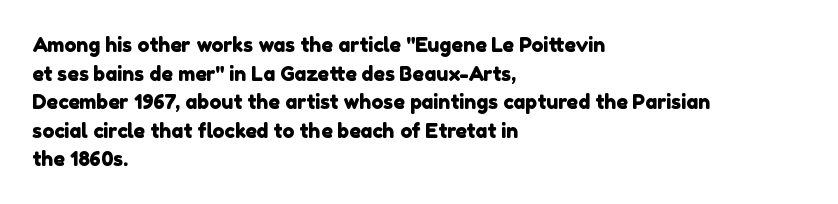
The image shows 20 px text type; set left-aligned, normal line spacing (1.43x), normal letter spacing, not underlined.
